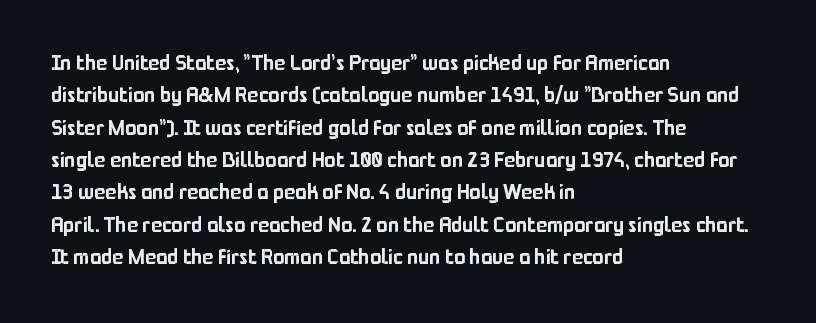
{"italic": "no", "underline": "no", "align": "left", "line_spacing": "normal", "line_spacing_ratio": 1.54, "letter_spacing": "normal", "letter_spacing_em": 0.0, "glyph_px": 21}
